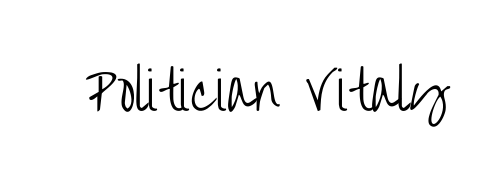
The image shows 52 px light, condensed sans-serif type, upright; set normal letter spacing, not underlined; low stroke contrast and a large x-height.
